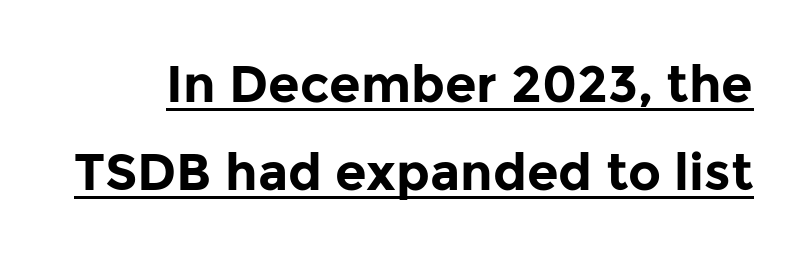
{"serif": "no", "italic": "no", "bold": "yes", "weight": "bold", "width": "normal", "stroke_contrast": "low", "x_height": "medium", "monospaced": "no", "underline": "yes", "line_spacing_ratio": 1.72, "letter_spacing": "normal", "letter_spacing_em": 0.0, "glyph_px": 51}
